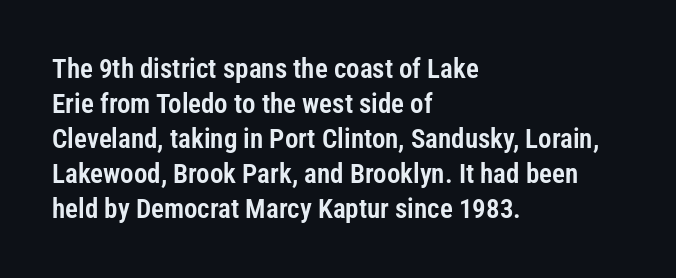
In CSS terms this would be text-align: left. Does the lettering tilt? It doesn't — this is upright. The strip under each line holds only bare page. Each word holds together tightly as a unit, with standard inter-letter gaps. These lines sit exactly where default settings would place them.
